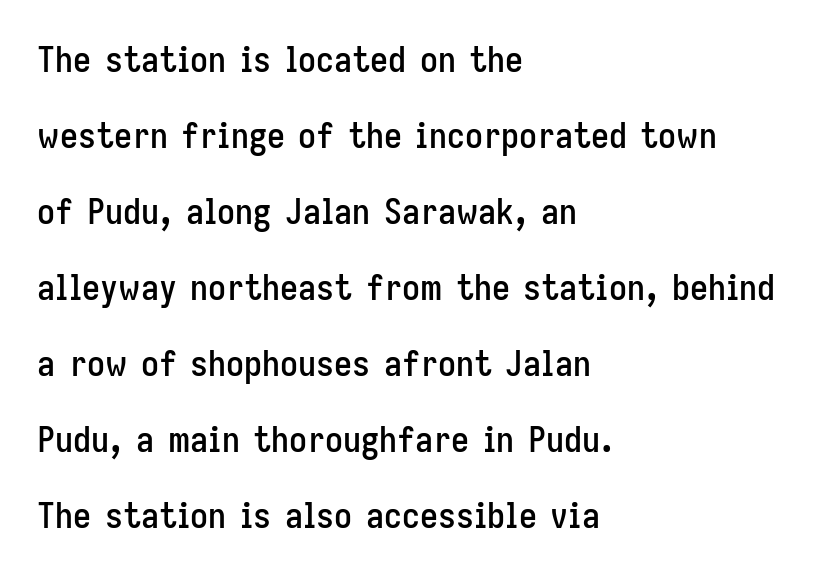
{"serif": "no", "italic": "no", "width": "condensed", "stroke_contrast": "low", "x_height": "medium", "monospaced": "no", "underline": "no", "align": "left", "line_spacing": "loose", "line_spacing_ratio": 2.11, "letter_spacing": "normal", "letter_spacing_em": 0.0, "glyph_px": 36}
